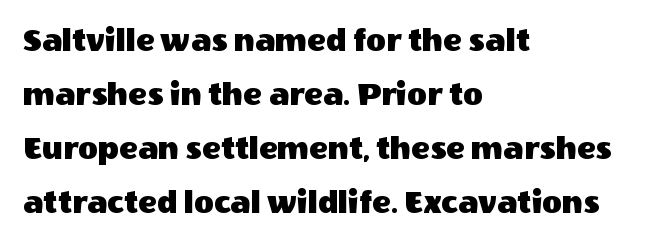
A student would call this left alignment; a typographer would say flush left, rag right. The type sits square on the baseline with zero lean. Do the characters align in a grid? No, the font is proportional. Lines of text with bare space underneath. What stands out about the letter spacing? Nothing — it is the standard amount.
